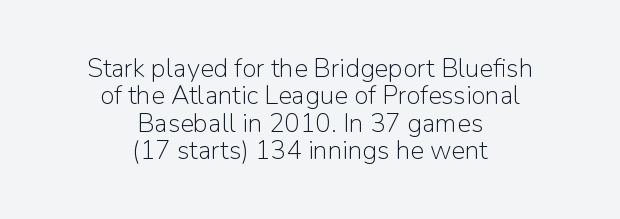
The image shows 26 px text type, upright; set centered, tight line spacing (1.05x), normal letter spacing, not underlined.
